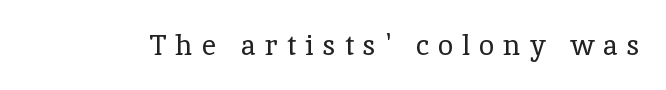
The image shows 28 px regular-weight serif type, upright; set unusually wide letter spacing (+0.32 em), not underlined; a medium x-height.
